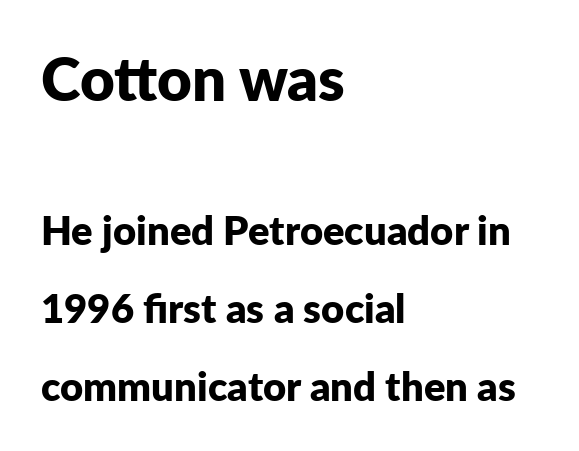
Between one letter and the next there's only the usual sliver of space. Larger block? The one above; the one below is distinctly smaller. What kind of face is this? One without serifs — a sans. Heft: maximum for text — a bold. Compared with a centered layout, this one pins lines to the left instead. Letters rest on an invisible, unmarked baseline.
